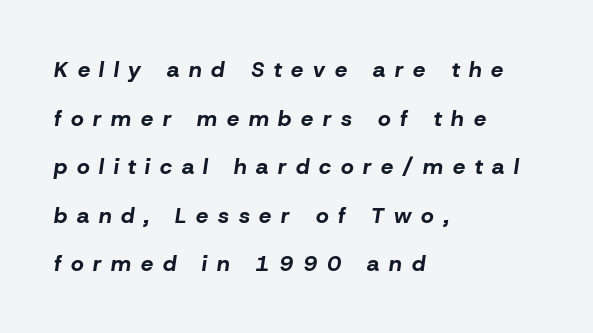
The image shows 22 px bold type, italic (leaning right); set left-aligned, loose line spacing (2.21x), unusually wide letter spacing (+0.44 em), not underlined.
